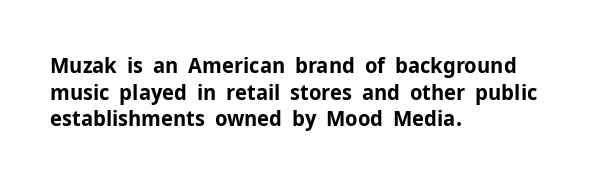
{"italic": "no", "bold": "yes", "underline": "no", "align": "left", "line_spacing_ratio": 1.21, "letter_spacing": "normal", "letter_spacing_em": 0.0, "glyph_px": 22}
